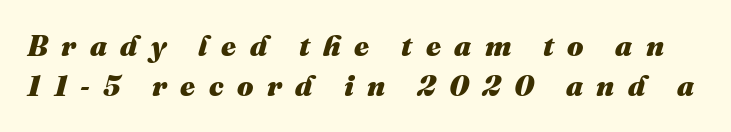
Q: Is the text bold? A: Yes.
Q: Is the text italic (slanted)? A: Yes, it leans right by about 16 degrees.
Q: Is the text underlined? A: No.
Q: Is the spacing between letters normal or unusually wide? A: Unusually wide.
Q: Is the spacing between lines tight, normal or loose? A: Normal.
Q: Width (condensed, normal, or wide)? A: Normal.
Q: Stroke contrast? A: Medium.
Q: x-height? A: Medium.
Q: Monospaced? A: No.
